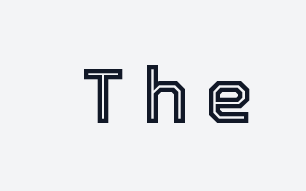
Q: Is the text italic (slanted)? A: No, it is upright.
Q: Is the text underlined? A: No.
Q: Is the spacing between letters normal or unusually wide? A: Unusually wide.
Q: Width (condensed, normal, or wide)? A: Normal.
Q: x-height? A: Medium.
Q: Monospaced? A: No.
